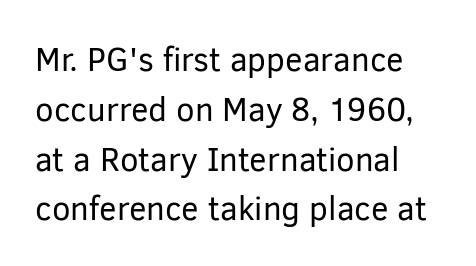
Q: Is the text bold? A: No.
Q: Is the text italic (slanted)? A: No, it is upright.
Q: Is the typeface a serif or a sans-serif typeface? A: Sans-serif.
Q: Is the text underlined? A: No.
Q: How is the paragraph aligned? A: Left-aligned.
Q: Is the spacing between letters normal or unusually wide? A: Normal.
Q: Is the spacing between lines tight, normal or loose? A: Normal.
Q: Width (condensed, normal, or wide)? A: Normal.
Q: Stroke contrast? A: Low.
Q: x-height? A: Medium.
Q: Monospaced? A: No.
